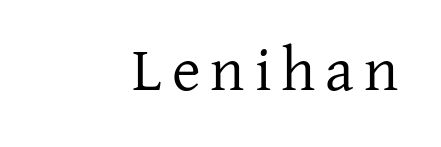
The image shows 62 px regular-weight serif type, upright; set right-aligned, not underlined; low stroke contrast and a medium x-height.
